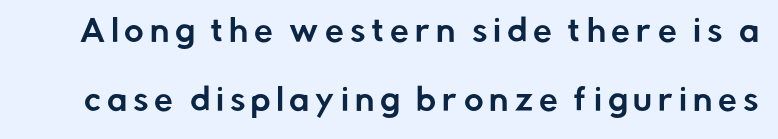
{"serif": "no", "italic": "no", "width": "normal", "stroke_contrast": "low", "x_height": "medium", "monospaced": "no", "underline": "no", "line_spacing": "loose", "line_spacing_ratio": 2.31, "letter_spacing": "wide", "letter_spacing_em": 0.2, "glyph_px": 30}
